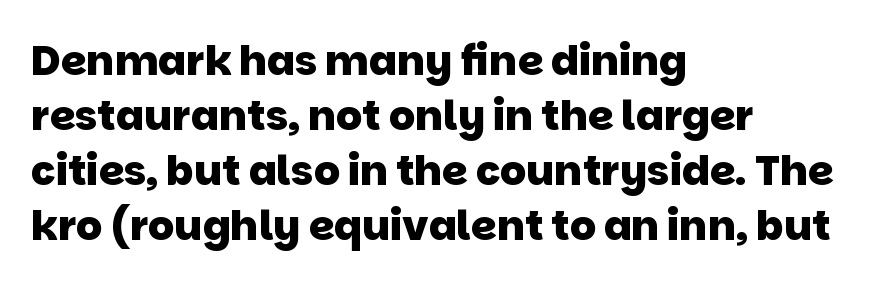
{"serif": "no", "bold": "yes", "weight": "heavy", "width": "normal", "stroke_contrast": "low", "x_height": "large", "monospaced": "no", "underline": "no", "align": "left", "line_spacing": "normal", "line_spacing_ratio": 1.34, "letter_spacing": "normal", "letter_spacing_em": 0.0, "glyph_px": 41}
